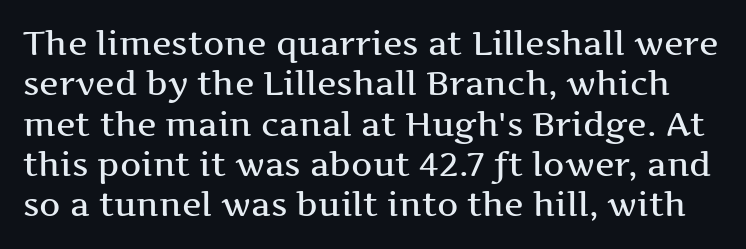
{"serif": "yes", "italic": "no", "width": "wide", "stroke_contrast": "medium", "x_height": "medium", "monospaced": "no", "underline": "no", "line_spacing_ratio": 1.22, "letter_spacing": "normal", "letter_spacing_em": 0.0, "glyph_px": 33}
